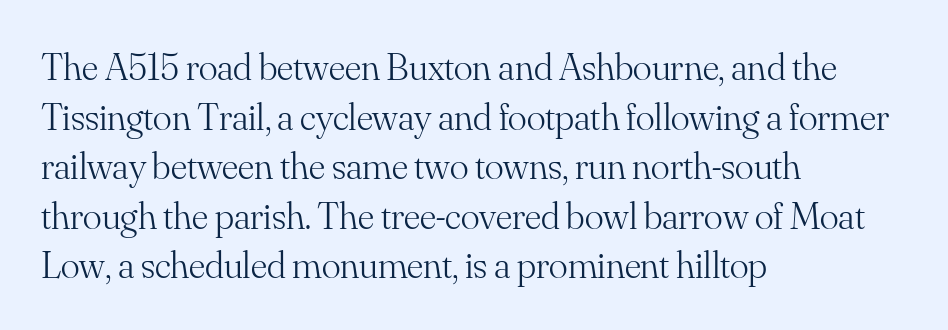
{"serif": "yes", "italic": "no", "bold": "no", "weight": "light", "width": "normal", "stroke_contrast": "medium", "x_height": "small", "monospaced": "no", "underline": "no", "align": "left", "line_spacing": "normal", "line_spacing_ratio": 1.27, "letter_spacing": "normal", "letter_spacing_em": 0.0, "glyph_px": 39}
